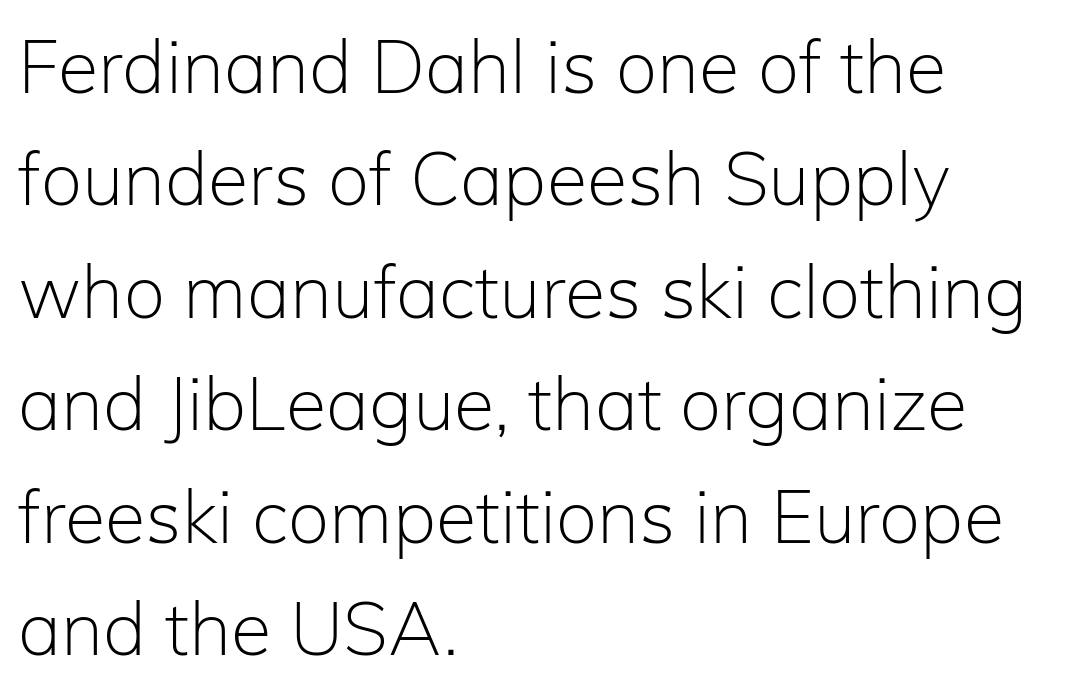
{"serif": "no", "italic": "no", "bold": "no", "weight": "light", "width": "normal", "stroke_contrast": "low", "x_height": "medium", "monospaced": "no", "underline": "no", "align": "left", "line_spacing": "normal", "line_spacing_ratio": 1.52, "letter_spacing": "normal", "letter_spacing_em": 0.0, "glyph_px": 74}
